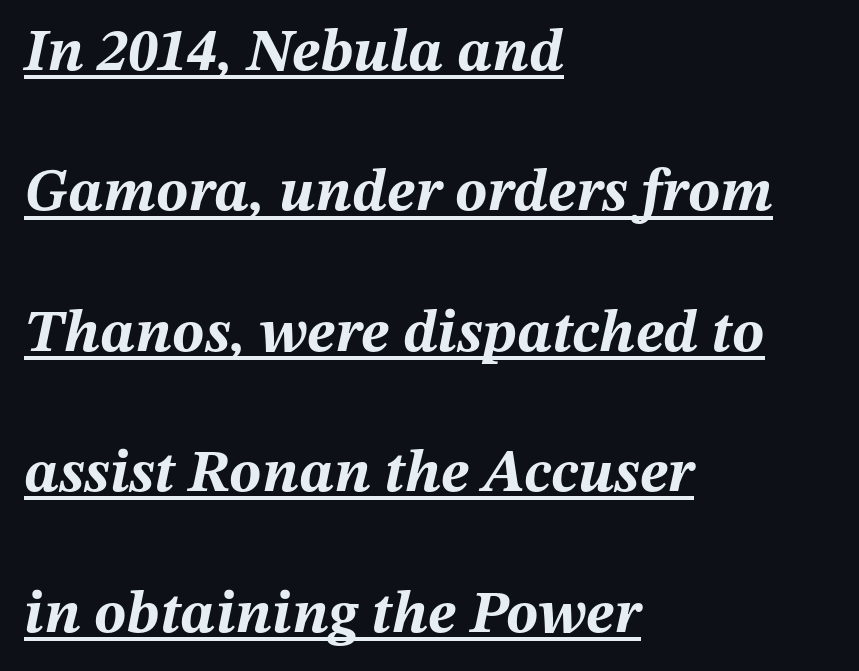
The image shows 60 px bold type, italic (leaning right); set left-aligned, loose line spacing (2.34x), normal letter spacing, underlined; medium stroke contrast and a medium x-height.
